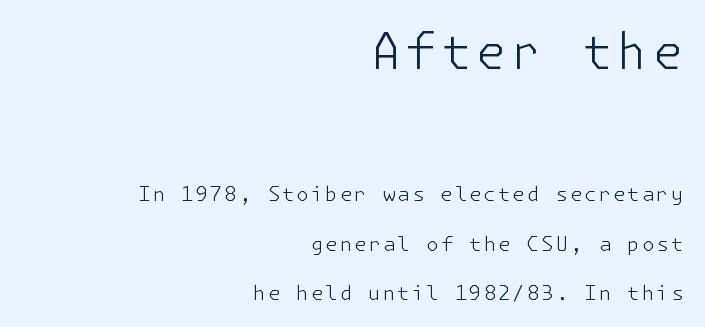
Words float on clear page, feet unadorned. This block would shrink considerably if given ordinary leading; it's expanded now. Rendered with straight, roman letterforms. This reads as an unemphasized weight, regular at the heaviest. Every row of glyphs terminates at an identical x-position on the right. Here the first block reads like a headline and the second like body copy.
